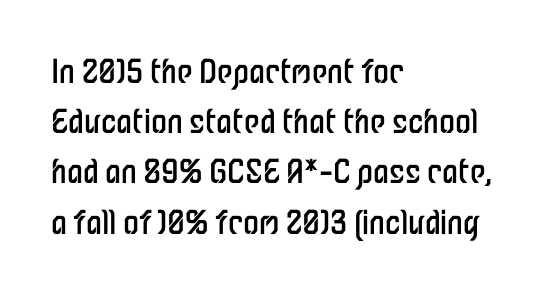
{"serif": "no", "italic": "no", "bold": "no", "weight": "regular", "width": "condensed", "stroke_contrast": "low", "x_height": "medium", "monospaced": "no", "underline": "no", "align": "left", "line_spacing": "normal", "line_spacing_ratio": 1.57, "letter_spacing": "normal", "letter_spacing_em": 0.0, "glyph_px": 32}
